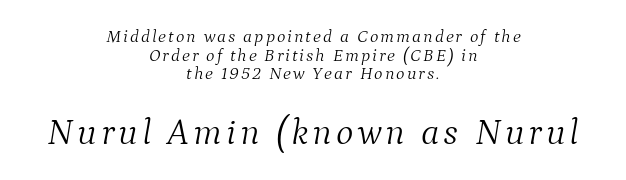
{"serif": "yes", "italic": "yes", "lean": "right", "slant_degrees": 9, "bold": "no", "weight": "light", "width": "normal", "stroke_contrast": "medium", "x_height": "medium", "monospaced": "no", "underline": "no", "align": "center", "line_spacing": "tight", "line_spacing_ratio": 1.04, "larger_block": "second", "size_ratio": 2.06, "glyph_px": 37}
